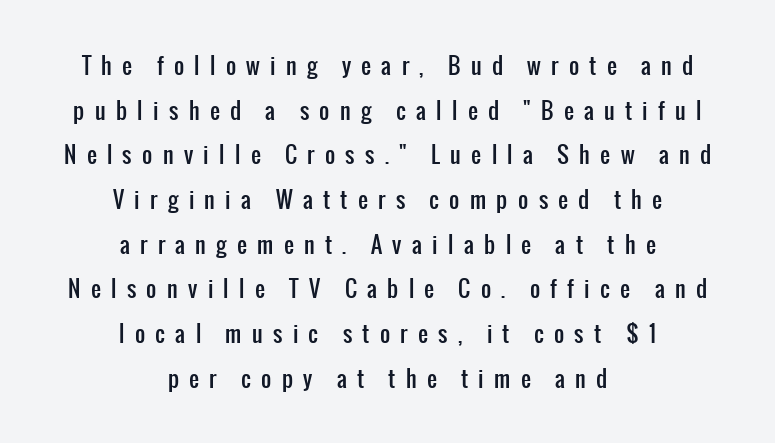
The image shows 22 px text type, upright; set centered, loose line spacing (2.03x), unusually wide letter spacing (+0.47 em), not underlined.
